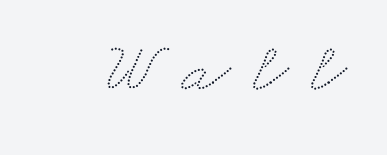
{"width": "wide", "stroke_contrast": "low", "x_height": "small", "monospaced": "no", "underline": "no", "letter_spacing": "wide", "letter_spacing_em": 0.31, "glyph_px": 72}
